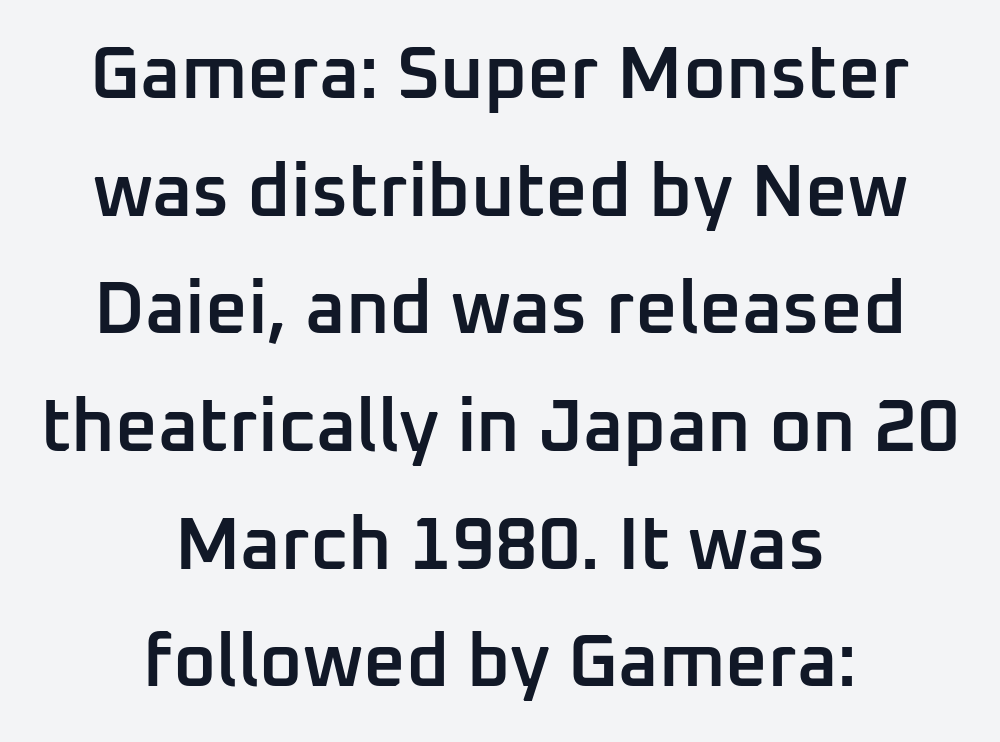
Q: Is the text bold? A: Semi-bold.
Q: Is the text italic (slanted)? A: No, it is upright.
Q: Is the typeface a serif or a sans-serif typeface? A: Sans-serif.
Q: Is the text underlined? A: No.
Q: How is the paragraph aligned? A: Centered.
Q: Is the spacing between letters normal or unusually wide? A: Normal.
Q: Is the spacing between lines tight, normal or loose? A: Normal.
Q: Width (condensed, normal, or wide)? A: Normal.
Q: Stroke contrast? A: Low.
Q: x-height? A: Medium.
Q: Monospaced? A: No.
